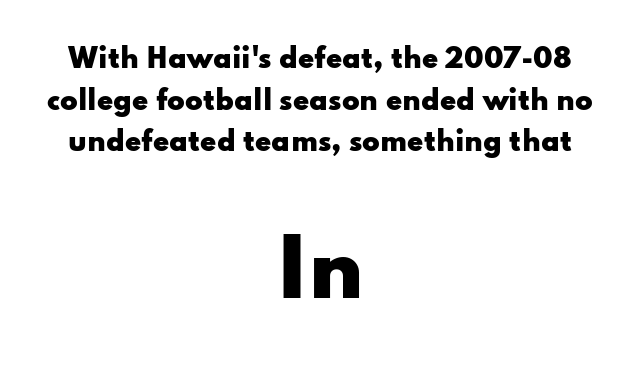
Between one letter and the next there's only the usual sliver of space. Posture: upright roman. Each letter's strokes conclude bluntly, with no projecting serifs. Here the designer chose a conventional face with non-uniform glyph widths. Regular leading.
